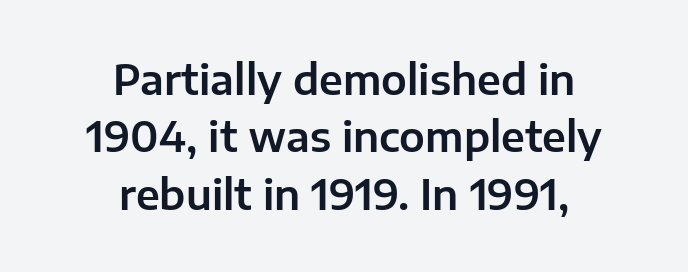
Is this a fixed-width face? No — the glyphs have proportional, varying widths. When letters stand straight like this, we call the style roman or upright. The lines in this sample share a center point and differ in where they start and stop. Leading matches the norm, producing a regular column.
